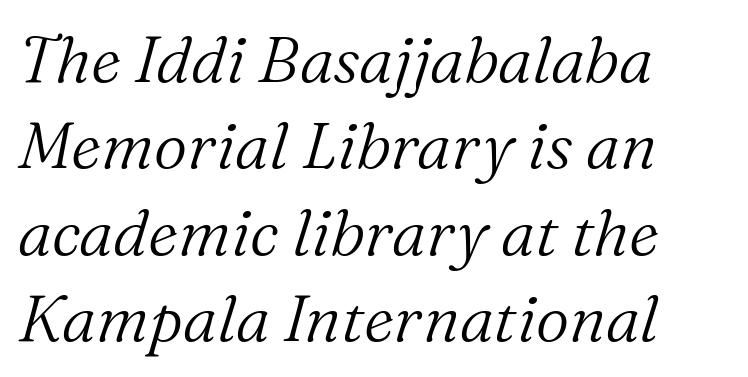
Has an underline been added? It has not. The lines sit at an ordinary, default distance from one another. Do the characters align in a grid? No, the font is proportional. The letterforms sit shoulder to shoulder at normal distance.
